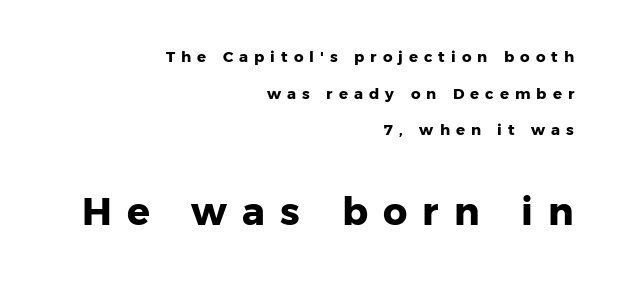
{"serif": "no", "italic": "no", "bold": "yes", "weight": "heavy", "width": "normal", "stroke_contrast": "low", "x_height": "medium", "monospaced": "no", "underline": "no", "align": "right", "line_spacing": "loose", "line_spacing_ratio": 2.44, "letter_spacing": "wide", "letter_spacing_em": 0.4, "larger_block": "second", "size_ratio": 2.53, "glyph_px": 38}
